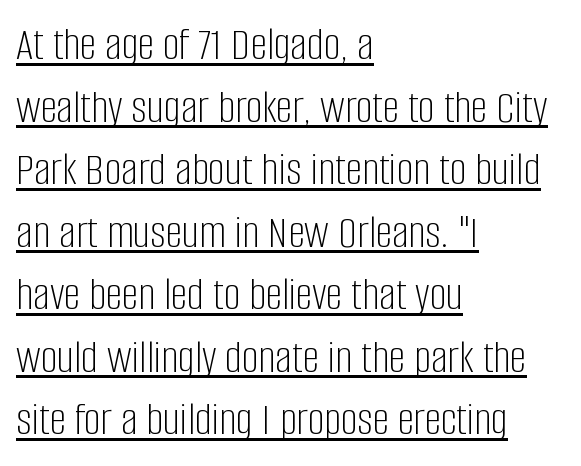
A normal amount of white space separates one row of letters from the next. Here the designer chose a conventional face with non-uniform glyph widths. This sample uses a sans-serif face. A classic flush-left, rag-right setting is used for this passage.
